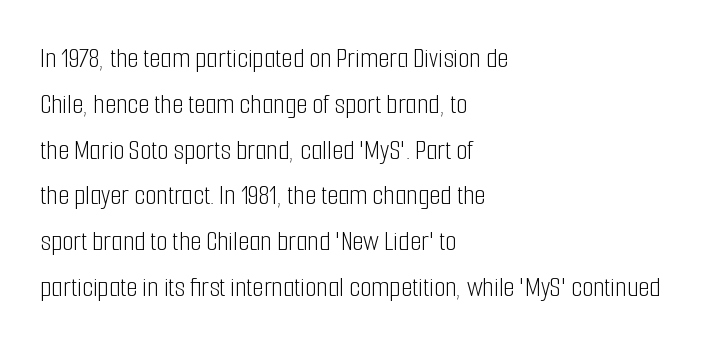
{"serif": "no", "italic": "no", "bold": "no", "weight": "light", "width": "condensed", "stroke_contrast": "low", "x_height": "medium", "monospaced": "no", "underline": "no", "align": "left", "line_spacing": "normal", "line_spacing_ratio": 1.58, "letter_spacing": "normal", "letter_spacing_em": 0.0, "glyph_px": 29}
